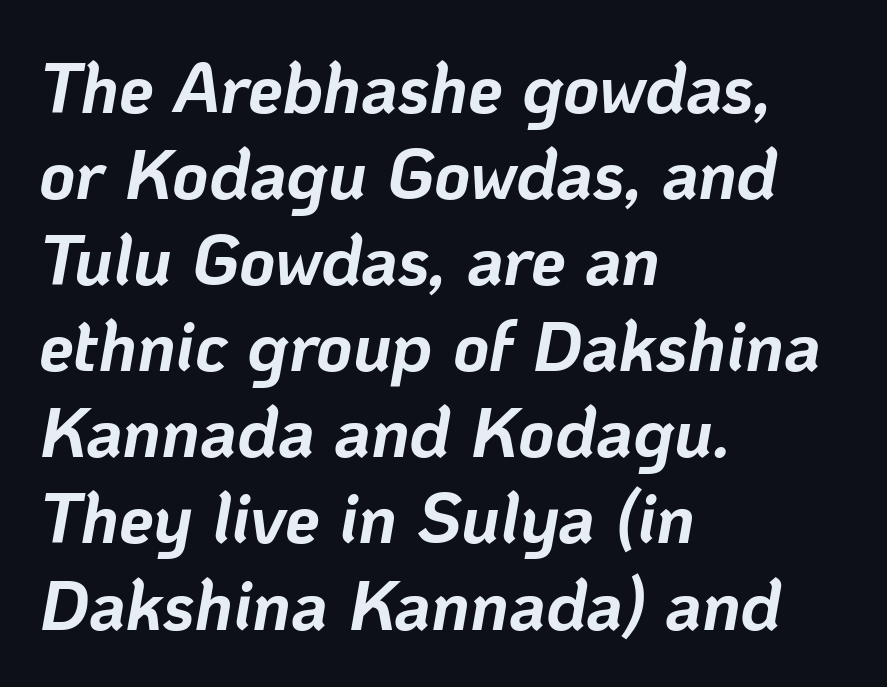
{"italic": "yes", "lean": "right", "slant_degrees": 10, "bold": "yes", "weight": "bold", "width": "normal", "stroke_contrast": "low", "x_height": "medium", "monospaced": "no", "underline": "no", "align": "left", "line_spacing_ratio": 1.23, "letter_spacing": "normal", "letter_spacing_em": 0.0, "glyph_px": 70}
